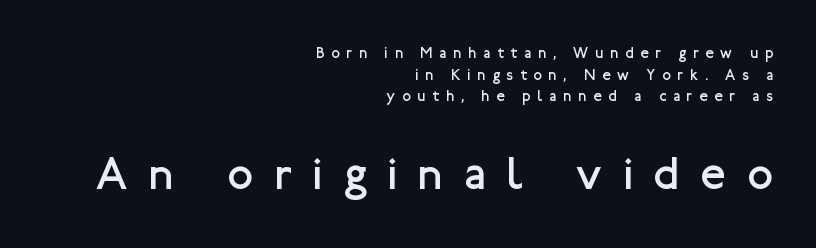
The image shows 46 px regular-weight sans-serif type, upright; set right-aligned, normal line spacing (1.45x), unusually wide letter spacing (+0.47 em), not underlined; the second (bottom) block is 3.07x larger; low stroke contrast and a medium x-height.
